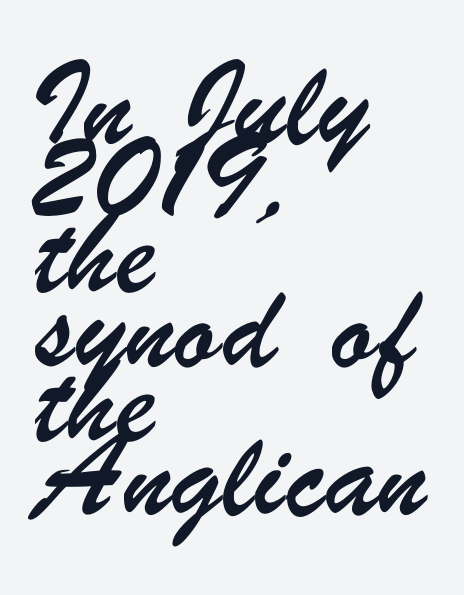
{"serif": "no", "width": "condensed", "stroke_contrast": "low", "x_height": "small", "monospaced": "no", "underline": "no", "align": "left", "line_spacing": "normal", "line_spacing_ratio": 1.4, "letter_spacing": "normal", "letter_spacing_em": 0.0, "glyph_px": 53}
